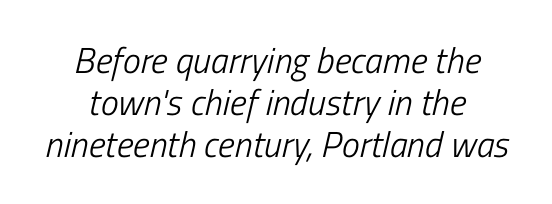
The image shows 36 px light, condensed type, italic (leaning right); set centered, line spacing 1.17x, normal letter spacing, not underlined; low stroke contrast and a medium x-height.
